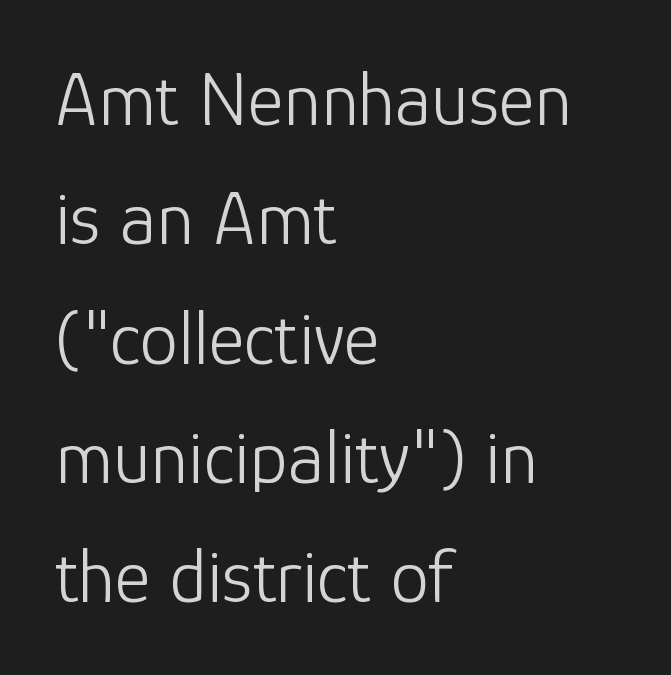
Q: Is the text bold? A: No.
Q: Is the text italic (slanted)? A: No, it is upright.
Q: Is the typeface a serif or a sans-serif typeface? A: Sans-serif.
Q: Is the text underlined? A: No.
Q: How is the paragraph aligned? A: Left-aligned.
Q: Is the spacing between letters normal or unusually wide? A: Normal.
Q: Is the spacing between lines tight, normal or loose? A: Normal.
Q: Width (condensed, normal, or wide)? A: Normal.
Q: Stroke contrast? A: Low.
Q: x-height? A: Medium.
Q: Monospaced? A: No.
